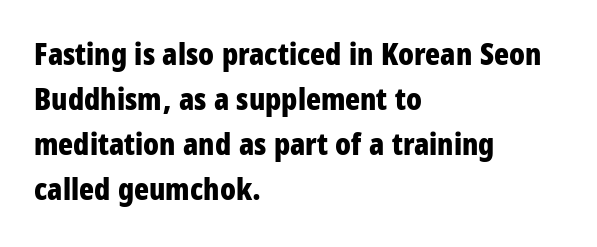
Q: Is the text bold? A: Yes.
Q: Is the text italic (slanted)? A: No, it is upright.
Q: Is the typeface a serif or a sans-serif typeface? A: Sans-serif.
Q: Is the text underlined? A: No.
Q: How is the paragraph aligned? A: Left-aligned.
Q: Is the spacing between letters normal or unusually wide? A: Normal.
Q: Is the spacing between lines tight, normal or loose? A: Normal.
Q: Width (condensed, normal, or wide)? A: Condensed.
Q: Stroke contrast? A: Low.
Q: x-height? A: Large.
Q: Monospaced? A: No.
